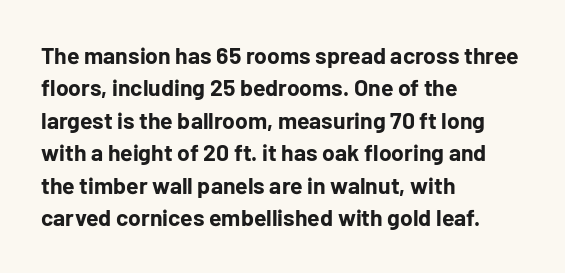
Q: Is the text bold? A: Yes.
Q: Is the text italic (slanted)? A: No, it is upright.
Q: Is the text underlined? A: No.
Q: How is the paragraph aligned? A: Left-aligned.
Q: Is the spacing between letters normal or unusually wide? A: Normal.
Q: Is the spacing between lines tight, normal or loose? A: Normal.
